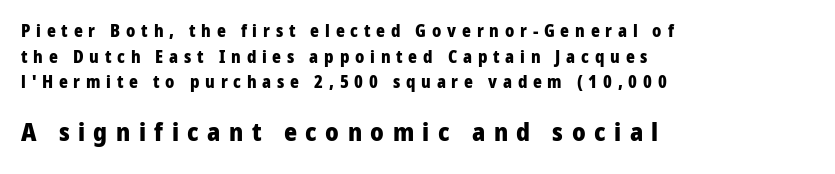
The image shows 25 px bold type, upright; set left-aligned, normal line spacing (1.51x), unusually wide letter spacing (+0.34 em), not underlined; the second (bottom) block is 1.47x larger.
